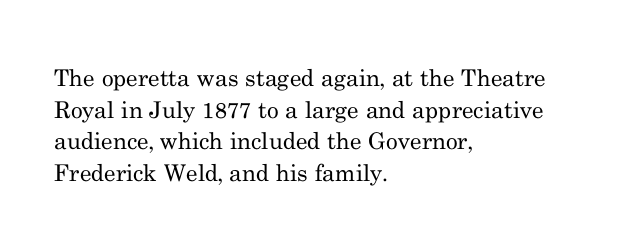
Q: Is the text bold? A: No.
Q: Is the text italic (slanted)? A: No, it is upright.
Q: Is the text underlined? A: No.
Q: How is the paragraph aligned? A: Left-aligned.
Q: Is the spacing between letters normal or unusually wide? A: Normal.
Q: Is the spacing between lines tight, normal or loose? A: Normal.
